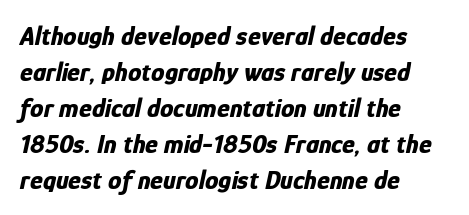
{"italic": "yes", "lean": "right", "slant_degrees": 12, "bold": "yes", "underline": "no", "align": "left", "line_spacing": "normal", "line_spacing_ratio": 1.33, "letter_spacing": "normal", "letter_spacing_em": 0.0, "glyph_px": 27}
